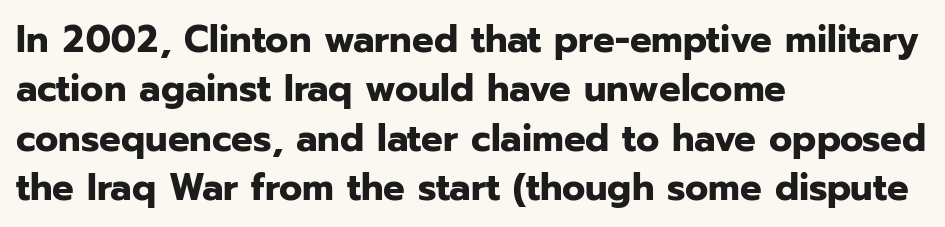
{"serif": "no", "italic": "no", "bold": "yes", "weight": "bold", "width": "normal", "stroke_contrast": "low", "x_height": "medium", "monospaced": "no", "underline": "no", "align": "left", "line_spacing": "normal", "line_spacing_ratio": 1.3, "letter_spacing": "normal", "letter_spacing_em": 0.0, "glyph_px": 38}
